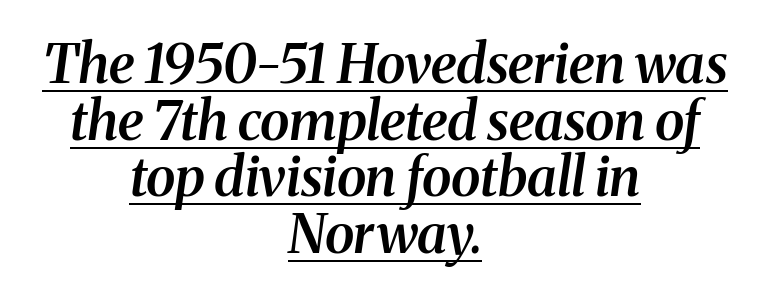
In terms of leading, this rendering errs on the cramped side. Horizontal alignment here is central, giving a formal, balanced look. A typesetter would call this zero additional tracking. This is underlined copy, the kind a proofreader might mark for attention.
